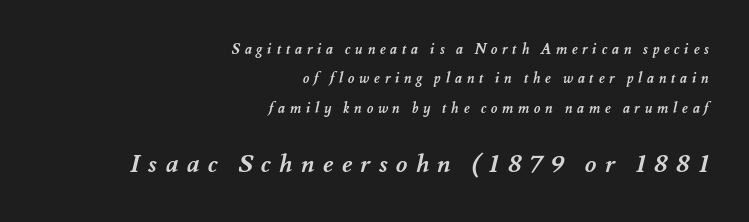
This sample trades compactness for vertical openness between lines. The compositor pushed each line to the right boundary. The tracking jumps out immediately: characters are airy and widely separated. Emphasis by weight is at full strength: bold. Note: smaller setting up top, larger setting below. Clear beneath every line of the passage.
